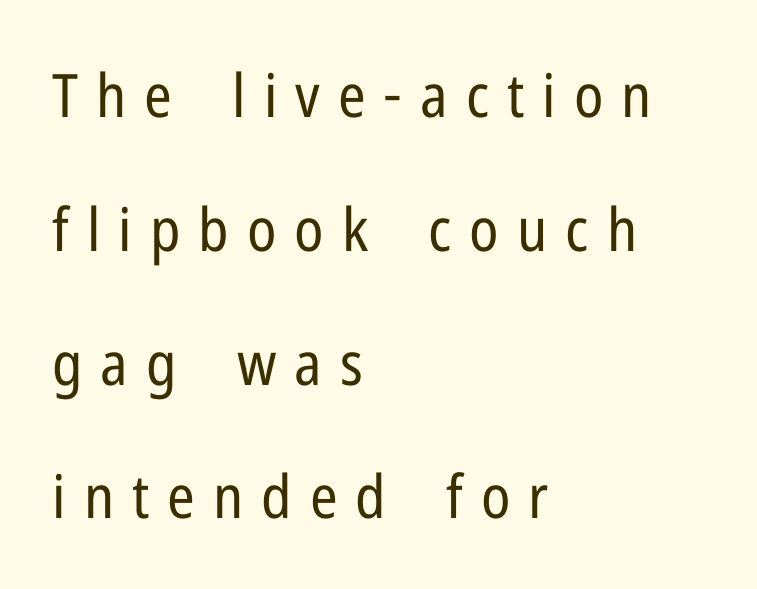
{"serif": "no", "italic": "no", "bold": "no", "weight": "regular", "width": "condensed", "stroke_contrast": "low", "x_height": "medium", "monospaced": "no", "underline": "no", "align": "left", "line_spacing": "loose", "line_spacing_ratio": 2.23, "letter_spacing": "wide", "letter_spacing_em": 0.3, "glyph_px": 60}
